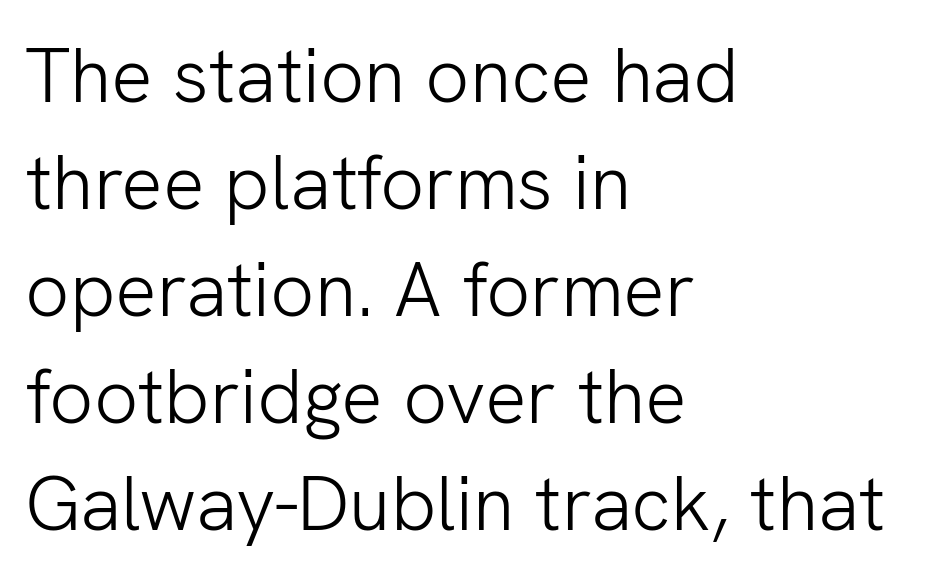
The image shows 77 px light sans-serif type, upright; set left-aligned, normal line spacing (1.39x), normal letter spacing, not underlined; low stroke contrast and a medium x-height.
